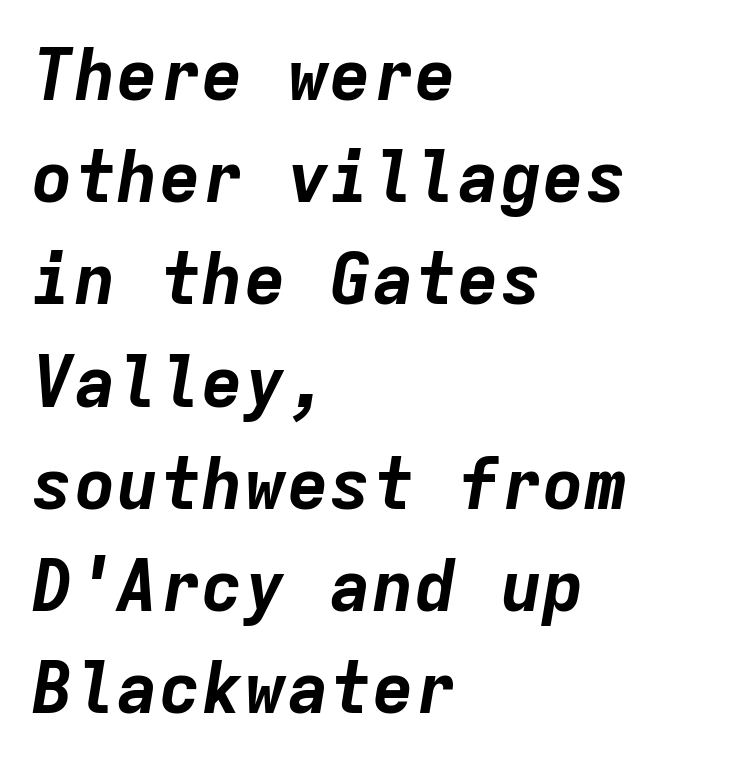
{"italic": "yes", "lean": "right", "slant_degrees": 9, "bold": "yes", "weight": "bold", "width": "normal", "stroke_contrast": "low", "x_height": "medium", "monospaced": "yes", "underline": "no", "align": "left", "line_spacing": "normal", "line_spacing_ratio": 1.44, "letter_spacing": "normal", "letter_spacing_em": 0.0, "glyph_px": 71}
